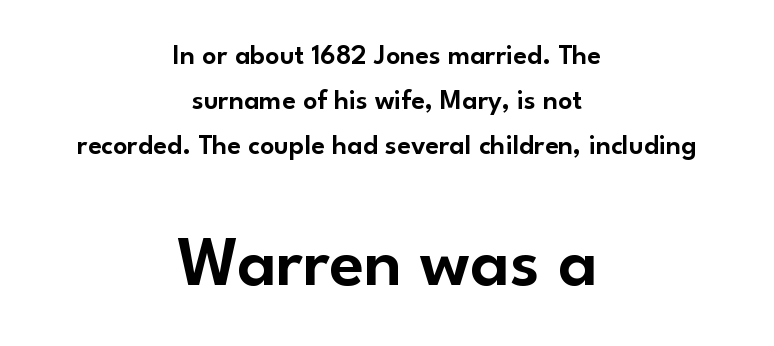
The image shows 71 px sans-serif type, upright; set centered, normal line spacing (1.6x), normal letter spacing, not underlined; the second (bottom) block is 2.54x larger; low stroke contrast and a small x-height.
